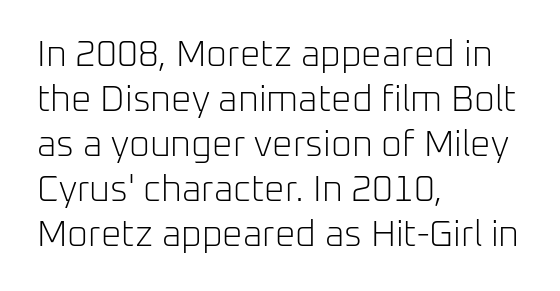
Q: Is the text bold? A: No.
Q: Is the text italic (slanted)? A: No, it is upright.
Q: Is the typeface a serif or a sans-serif typeface? A: Sans-serif.
Q: Is the text underlined? A: No.
Q: How is the paragraph aligned? A: Left-aligned.
Q: Is the spacing between letters normal or unusually wide? A: Normal.
Q: Is the spacing between lines tight, normal or loose? A: Normal.
Q: Width (condensed, normal, or wide)? A: Normal.
Q: Stroke contrast? A: Low.
Q: x-height? A: Medium.
Q: Monospaced? A: No.
